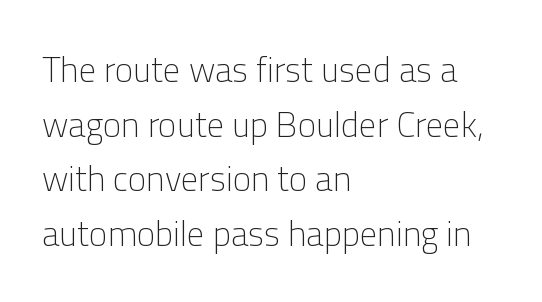
Q: Is the text bold? A: No.
Q: Is the text italic (slanted)? A: No, it is upright.
Q: Is the typeface a serif or a sans-serif typeface? A: Sans-serif.
Q: Is the text underlined? A: No.
Q: How is the paragraph aligned? A: Left-aligned.
Q: Is the spacing between letters normal or unusually wide? A: Normal.
Q: Is the spacing between lines tight, normal or loose? A: Normal.
Q: Width (condensed, normal, or wide)? A: Normal.
Q: Stroke contrast? A: Low.
Q: x-height? A: Medium.
Q: Monospaced? A: No.
